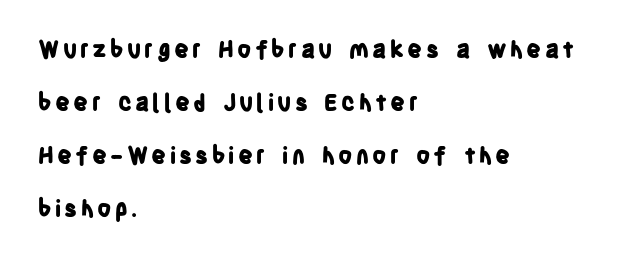
{"italic": "no", "bold": "yes", "underline": "no", "align": "left", "line_spacing": "loose", "line_spacing_ratio": 2.3, "glyph_px": 23}
